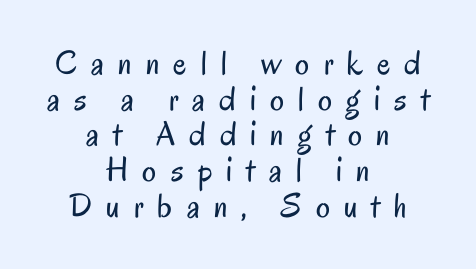
{"serif": "no", "italic": "no", "bold": "no", "weight": "regular", "width": "condensed", "stroke_contrast": "low", "x_height": "small", "monospaced": "no", "underline": "no", "align": "center", "line_spacing": "tight", "line_spacing_ratio": 1.02, "letter_spacing": "wide", "letter_spacing_em": 0.4, "glyph_px": 35}
